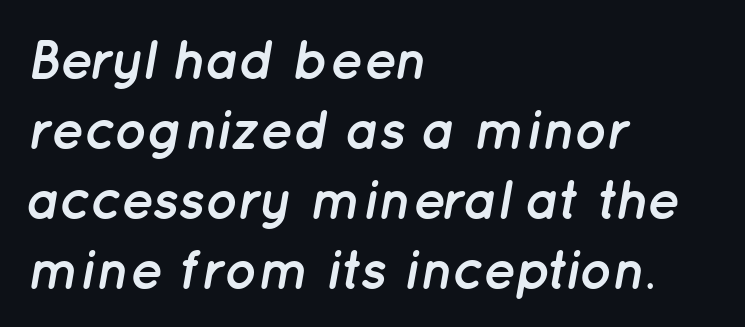
Q: Is the text bold? A: Yes.
Q: Is the text italic (slanted)? A: Yes, it leans right by about 12 degrees.
Q: Is the text underlined? A: No.
Q: How is the paragraph aligned? A: Left-aligned.
Q: Is the spacing between letters normal or unusually wide? A: Normal.
Q: Is the spacing between lines tight, normal or loose? A: Normal.
Q: Width (condensed, normal, or wide)? A: Normal.
Q: Stroke contrast? A: Low.
Q: x-height? A: Medium.
Q: Monospaced? A: No.
